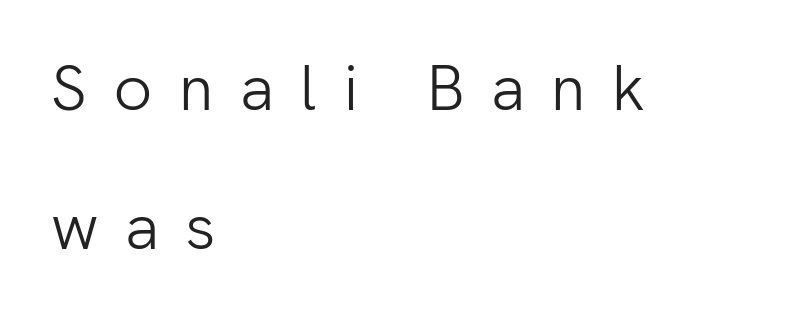
Q: Is the text bold? A: No.
Q: Is the text italic (slanted)? A: No, it is upright.
Q: Is the typeface a serif or a sans-serif typeface? A: Sans-serif.
Q: Is the text underlined? A: No.
Q: How is the paragraph aligned? A: Left-aligned.
Q: Is the spacing between letters normal or unusually wide? A: Unusually wide.
Q: Is the spacing between lines tight, normal or loose? A: Loose.
Q: Width (condensed, normal, or wide)? A: Normal.
Q: Stroke contrast? A: Low.
Q: x-height? A: Medium.
Q: Monospaced? A: No.
